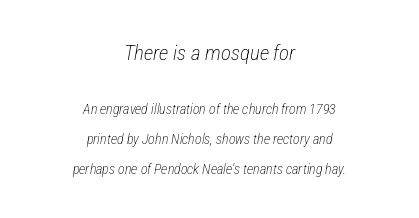
{"italic": "yes", "lean": "right", "slant_degrees": 12, "bold": "no", "underline": "no", "align": "center", "line_spacing": "loose", "line_spacing_ratio": 2.12, "letter_spacing": "normal", "letter_spacing_em": 0.0, "larger_block": "first", "size_ratio": 1.5, "glyph_px": 21}
